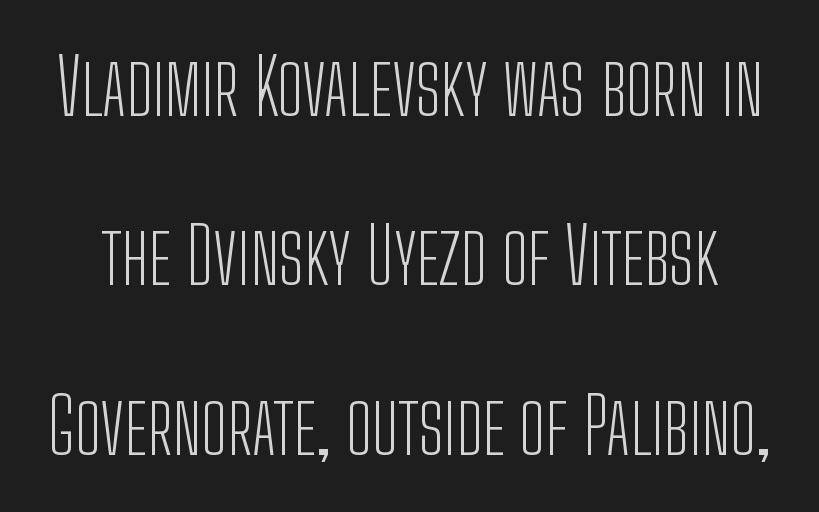
The image shows 77 px light, condensed sans-serif type, upright; set loose line spacing (2.2x), normal letter spacing, not underlined; low stroke contrast and a medium x-height.
